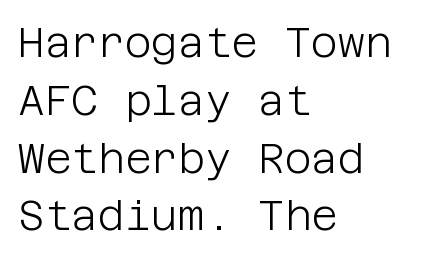
{"serif": "no", "italic": "no", "bold": "no", "weight": "light", "width": "normal", "stroke_contrast": "low", "x_height": "large", "underline": "no", "align": "left", "line_spacing": "normal", "line_spacing_ratio": 1.41, "letter_spacing": "normal", "letter_spacing_em": 0.0, "glyph_px": 41}
